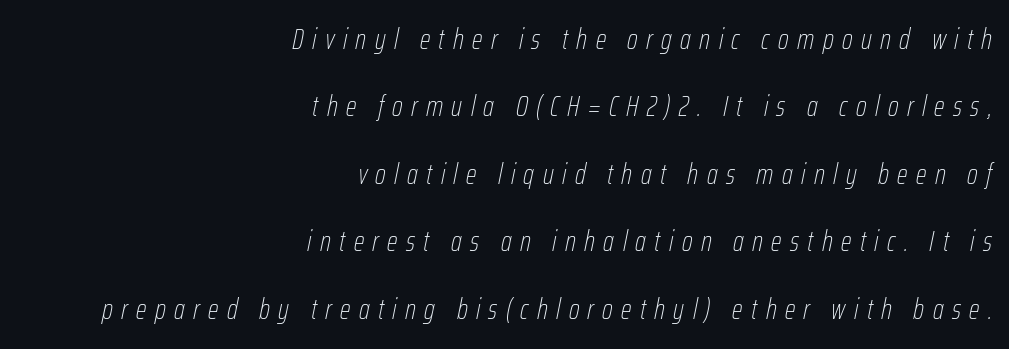
The image shows 28 px thin, condensed type, italic (leaning right); set right-aligned, loose line spacing (2.41x), unusually wide letter spacing (+0.3 em), not underlined; low stroke contrast and a medium x-height.
